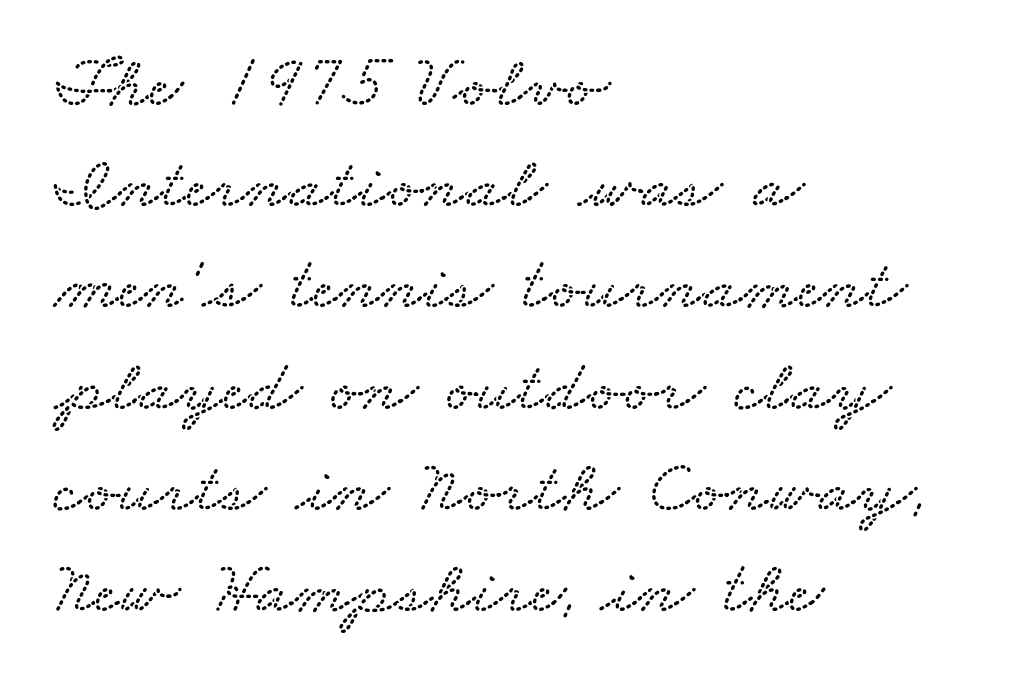
Q: Is the text underlined? A: No.
Q: How is the paragraph aligned? A: Left-aligned.
Q: Is the spacing between letters normal or unusually wide? A: Normal.
Q: Is the spacing between lines tight, normal or loose? A: Normal.
Q: Width (condensed, normal, or wide)? A: Wide.
Q: Stroke contrast? A: Low.
Q: x-height? A: Small.
Q: Monospaced? A: No.
